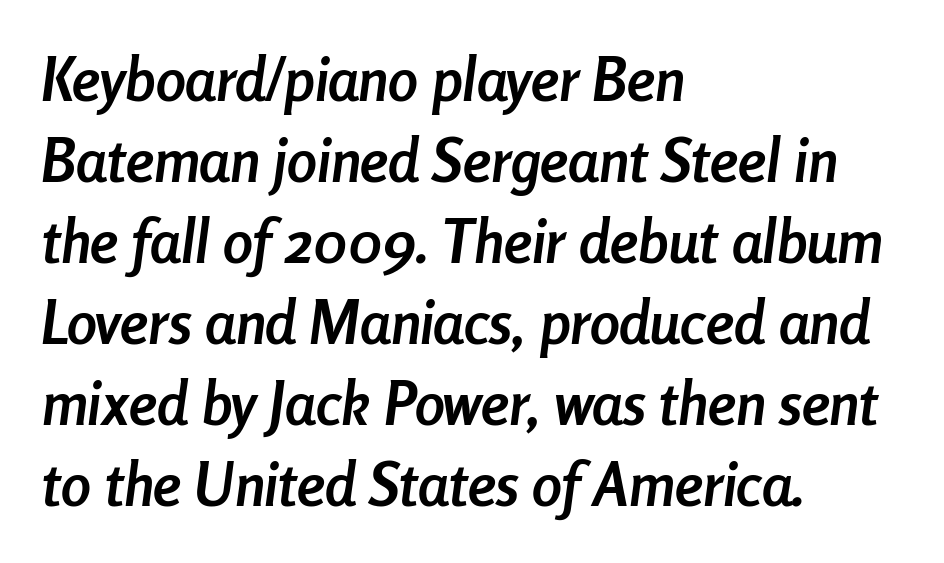
The image shows 60 px semibold, condensed type, italic (leaning right); set left-aligned, normal line spacing (1.35x), normal letter spacing, not underlined; low stroke contrast and a medium x-height.
